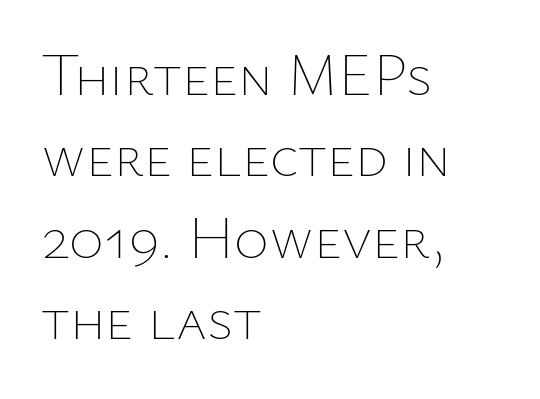
The image shows 59 px thin type, upright; set left-aligned, normal line spacing (1.38x), normal letter spacing, not underlined; low stroke contrast and a medium x-height.
